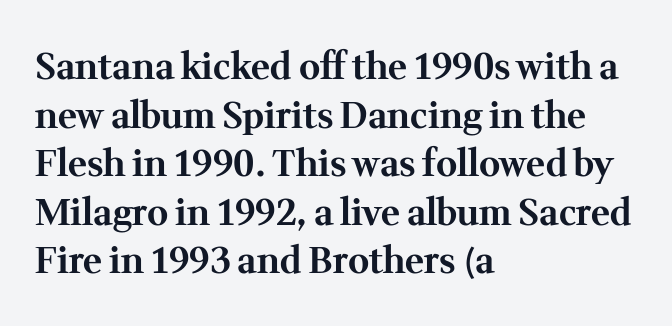
Ordinary non-slanted type is in use. A typesetter would call this proportional, since set widths differ per character. One glance says typical: line gaps are just what's usual. Each letter's strokes conclude with small projecting serifs. Descenders are the only things crossing below the line.
